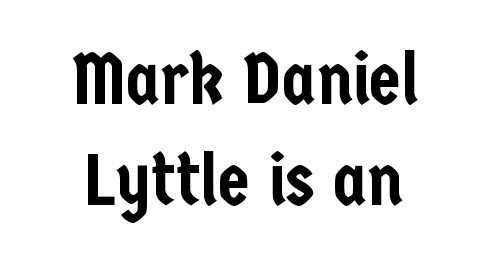
Q: Is the text italic (slanted)? A: No, it is upright.
Q: Is the typeface a serif or a sans-serif typeface? A: Sans-serif.
Q: Is the text underlined? A: No.
Q: How is the paragraph aligned? A: Centered.
Q: Is the spacing between letters normal or unusually wide? A: Normal.
Q: Is the spacing between lines tight, normal or loose? A: Normal.
Q: Width (condensed, normal, or wide)? A: Condensed.
Q: Stroke contrast? A: Low.
Q: x-height? A: Medium.
Q: Monospaced? A: No.
